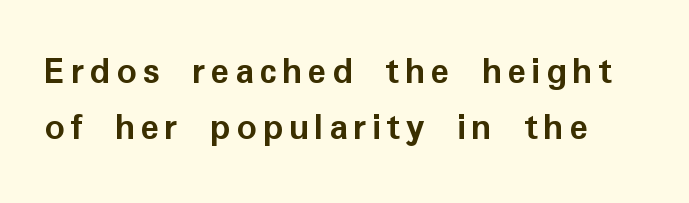
The strokes are fattened all the way to bold. Students, observe: this is what conventionally led text looks like. Anything drawn beneath the words? Only blank space. Italic? Not at all — the glyphs are vertical. The designer went with a sans here, leaving each stem footless. You could not count columns in this text — the font is proportionally spaced.
